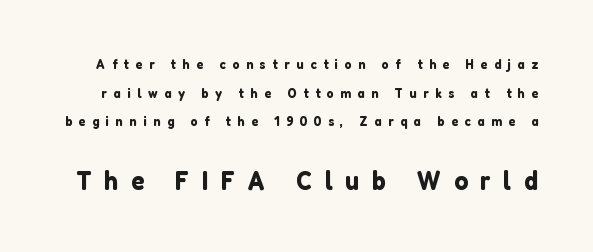
Ordinary non-slanted type is in use. The gap between lines stays unmarked. Bigger letters appear in the bottom chunk; the top chunk is reduced. Spacing between characters has been opened up far beyond the box default.
